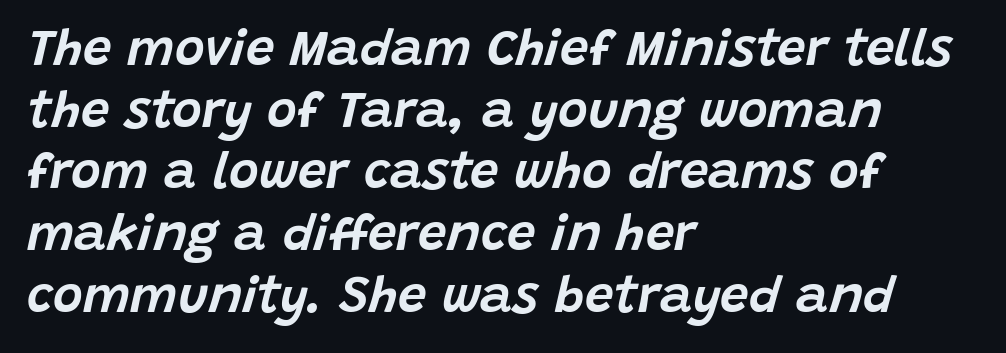
Q: Is the text italic (slanted)? A: Yes, it leans right by about 15 degrees.
Q: Is the text underlined? A: No.
Q: How is the paragraph aligned? A: Left-aligned.
Q: Is the spacing between letters normal or unusually wide? A: Normal.
Q: Width (condensed, normal, or wide)? A: Normal.
Q: Stroke contrast? A: Low.
Q: x-height? A: Large.
Q: Monospaced? A: No.
